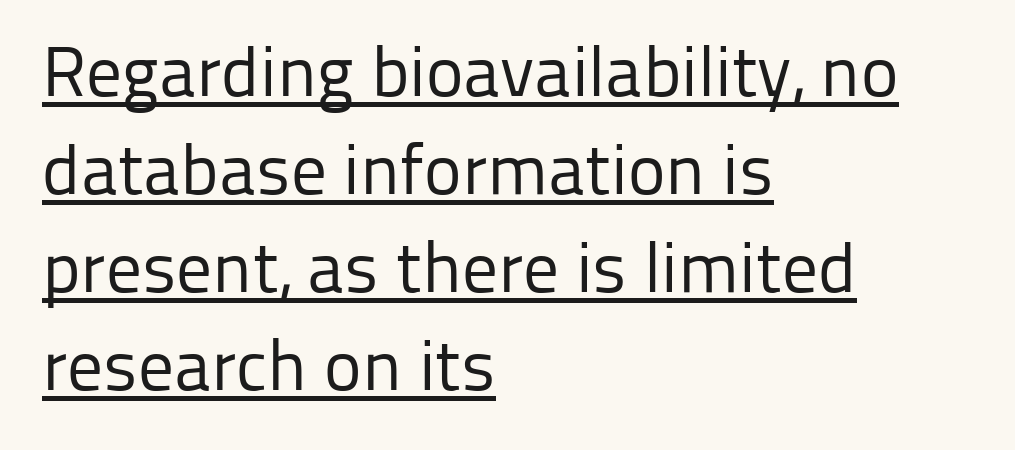
Q: Is the text bold? A: No.
Q: Is the text italic (slanted)? A: No, it is upright.
Q: Is the typeface a serif or a sans-serif typeface? A: Sans-serif.
Q: Is the text underlined? A: Yes.
Q: How is the paragraph aligned? A: Left-aligned.
Q: Is the spacing between letters normal or unusually wide? A: Normal.
Q: Is the spacing between lines tight, normal or loose? A: Normal.
Q: Width (condensed, normal, or wide)? A: Normal.
Q: Stroke contrast? A: Low.
Q: x-height? A: Medium.
Q: Monospaced? A: No.
